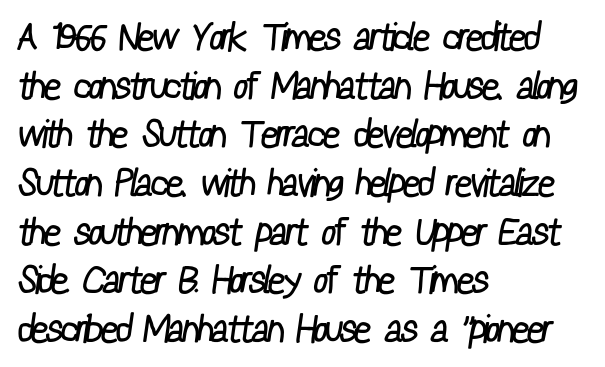
The image shows 38 px regular-weight, condensed sans-serif type; set left-aligned, normal line spacing (1.28x), normal letter spacing, not underlined; low stroke contrast and a medium x-height.
